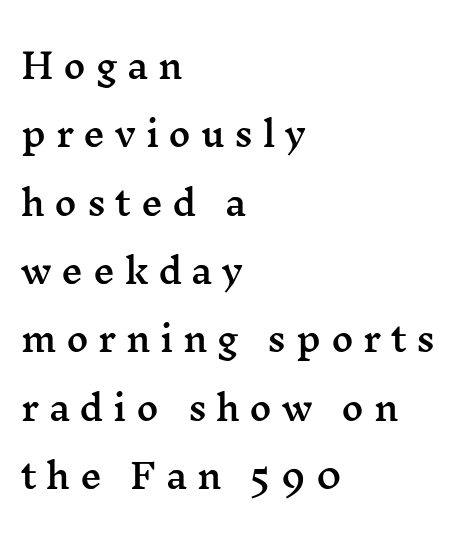
Q: Is the text italic (slanted)? A: No, it is upright.
Q: Is the typeface a serif or a sans-serif typeface? A: Serif.
Q: Is the text underlined? A: No.
Q: How is the paragraph aligned? A: Left-aligned.
Q: Is the spacing between letters normal or unusually wide? A: Unusually wide.
Q: Is the spacing between lines tight, normal or loose? A: Loose.
Q: Width (condensed, normal, or wide)? A: Wide.
Q: Stroke contrast? A: Medium.
Q: x-height? A: Medium.
Q: Monospaced? A: No.
